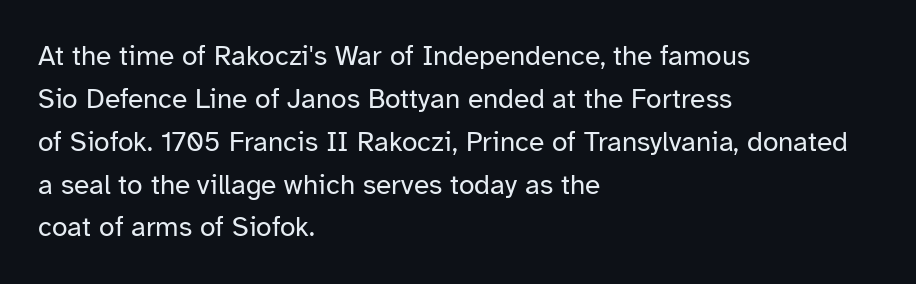
Is this a fixed-width face? No — the glyphs have proportional, varying widths. The specimen reads as upright at a glance. Notice how descenders clear the ascenders below comfortably — that's standard leading. The rendering anchors every line to the left-hand side. The letters look calm and open, with moderate or lighter stems. This rendering employs a face without finishing strokes, i.e., a sans-serif.
